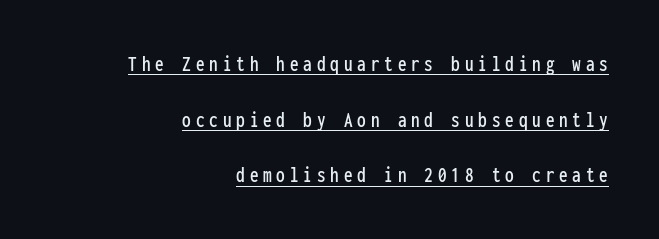
{"italic": "no", "underline": "yes", "align": "right", "line_spacing": "loose", "line_spacing_ratio": 2.42, "letter_spacing": "wide", "letter_spacing_em": 0.21, "glyph_px": 23}
